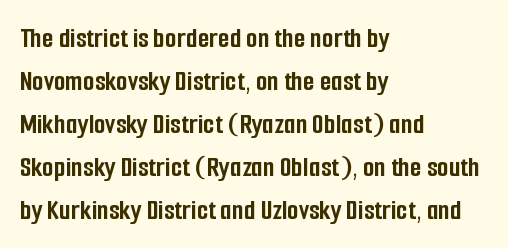
The image shows 30 px semibold, condensed sans-serif type, upright; set left-aligned, normal line spacing (1.43x), normal letter spacing, not underlined; low stroke contrast and a medium x-height.
